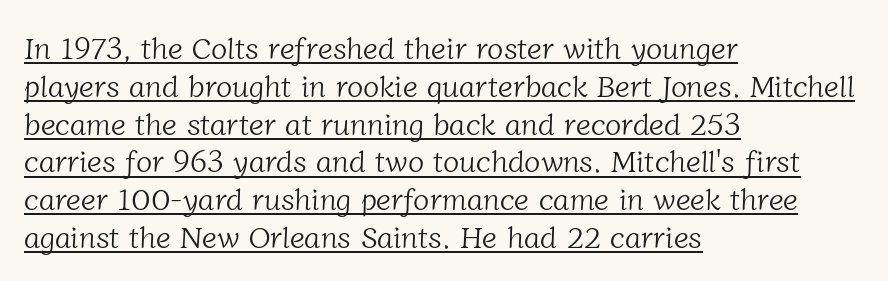
The image shows 30 px light serif type; set left-aligned, normal line spacing (1.26x), normal letter spacing, underlined; low stroke contrast and a medium x-height.
